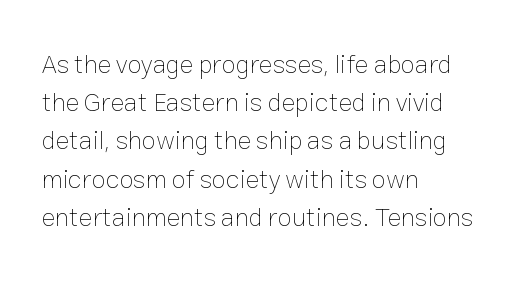
The image shows 26 px text type, upright; set left-aligned, normal line spacing (1.47x), normal letter spacing, not underlined.
